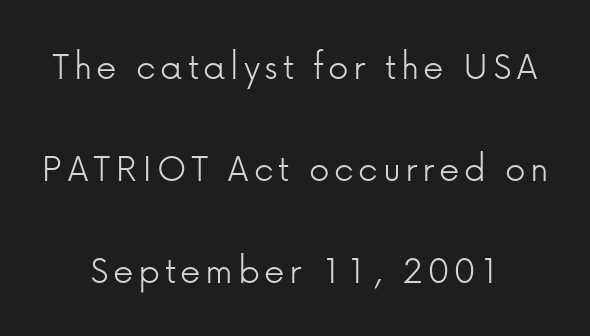
Clear beneath every line of the passage. Every stem runs plumb, perpendicular to the baseline. The paragraph shown floats in the horizontal middle. Think of a printed novel: that variable character pitch is what you see here.
